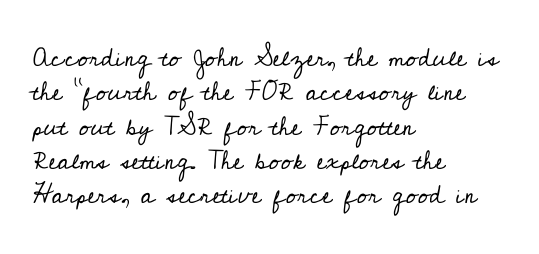
{"bold": "no", "underline": "no", "align": "left", "line_spacing": "normal", "line_spacing_ratio": 1.32, "letter_spacing": "normal", "letter_spacing_em": 0.0, "glyph_px": 26}
